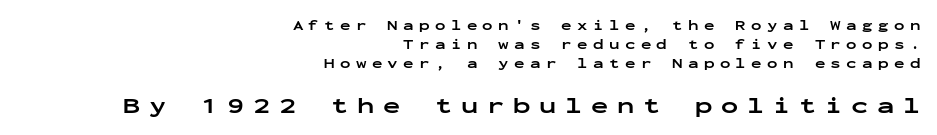
{"italic": "no", "bold": "yes", "underline": "no", "align": "right", "line_spacing": "normal", "line_spacing_ratio": 1.36, "letter_spacing": "wide", "letter_spacing_em": 0.38, "larger_block": "second", "size_ratio": 1.64, "glyph_px": 23}
